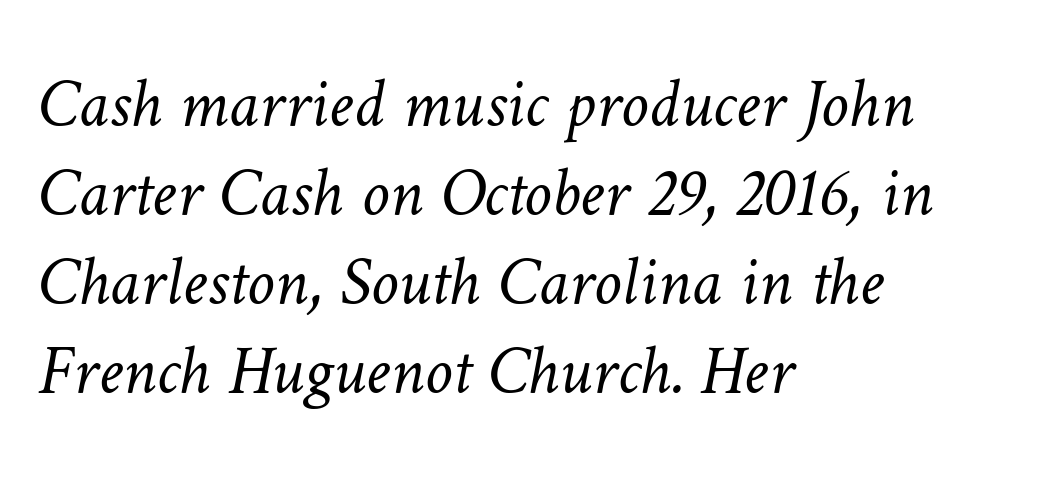
Q: Is the text bold? A: No.
Q: Is the text underlined? A: No.
Q: How is the paragraph aligned? A: Left-aligned.
Q: Is the spacing between letters normal or unusually wide? A: Normal.
Q: Is the spacing between lines tight, normal or loose? A: Normal.
Q: Width (condensed, normal, or wide)? A: Normal.
Q: Stroke contrast? A: Low.
Q: x-height? A: Medium.
Q: Monospaced? A: No.
